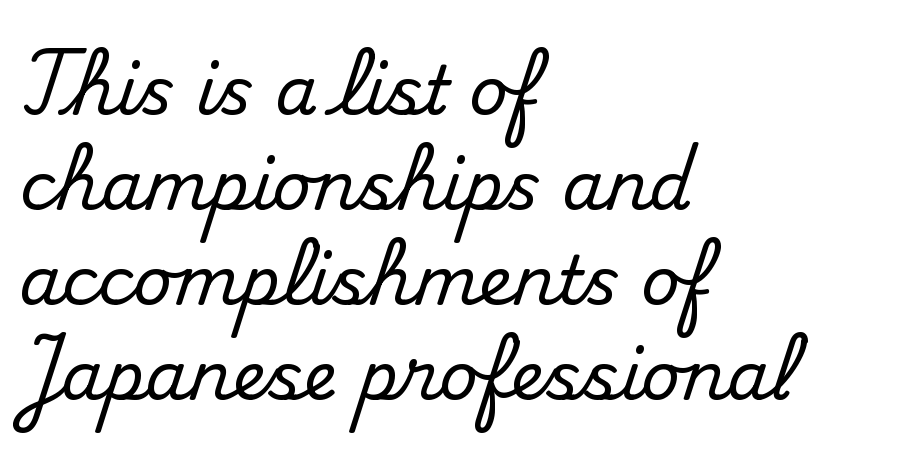
Q: Is the text italic (slanted)? A: Yes.
Q: Is the typeface a serif or a sans-serif typeface? A: Serif.
Q: Is the text underlined? A: No.
Q: How is the paragraph aligned? A: Left-aligned.
Q: Is the spacing between letters normal or unusually wide? A: Normal.
Q: Is the spacing between lines tight, normal or loose? A: Normal.
Q: Width (condensed, normal, or wide)? A: Normal.
Q: Stroke contrast? A: Medium.
Q: x-height? A: Small.
Q: Monospaced? A: No.
